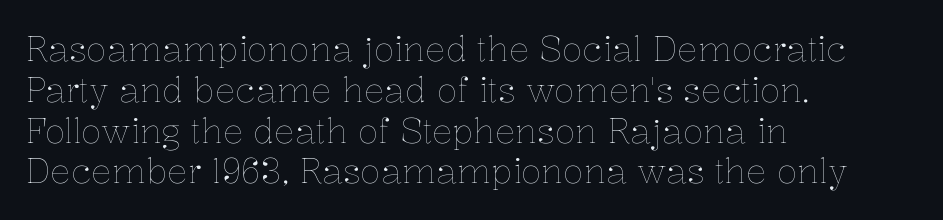
{"italic": "no", "bold": "no", "weight": "thin", "width": "normal", "stroke_contrast": "low", "x_height": "medium", "monospaced": "no", "underline": "no", "align": "left", "line_spacing_ratio": 1.2, "letter_spacing": "normal", "letter_spacing_em": 0.0, "glyph_px": 34}
